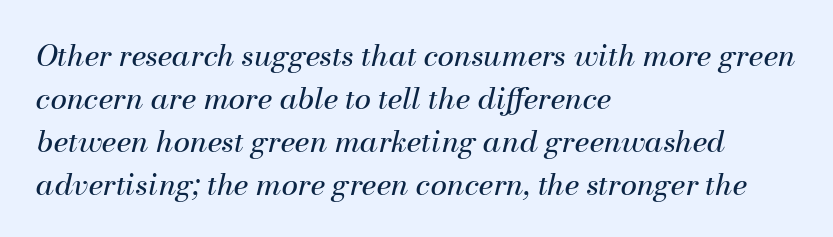
Q: Is the text bold? A: No.
Q: Is the text italic (slanted)? A: Yes, it leans right by about 13 degrees.
Q: Is the text underlined? A: No.
Q: How is the paragraph aligned? A: Left-aligned.
Q: Is the spacing between letters normal or unusually wide? A: Normal.
Q: Is the spacing between lines tight, normal or loose? A: Normal.
Q: Width (condensed, normal, or wide)? A: Normal.
Q: Stroke contrast? A: Medium.
Q: x-height? A: Small.
Q: Monospaced? A: No.
